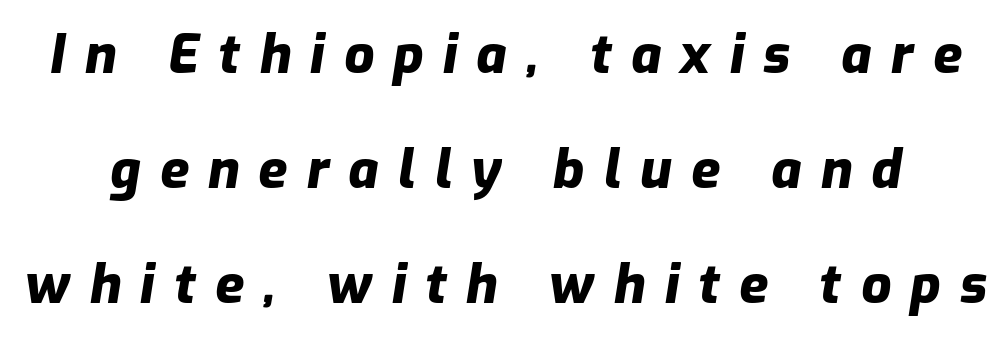
{"italic": "yes", "lean": "right", "slant_degrees": 9, "bold": "yes", "weight": "heavy", "width": "normal", "stroke_contrast": "low", "x_height": "medium", "monospaced": "no", "underline": "no", "line_spacing": "loose", "line_spacing_ratio": 2.17, "letter_spacing": "wide", "letter_spacing_em": 0.36, "glyph_px": 53}
